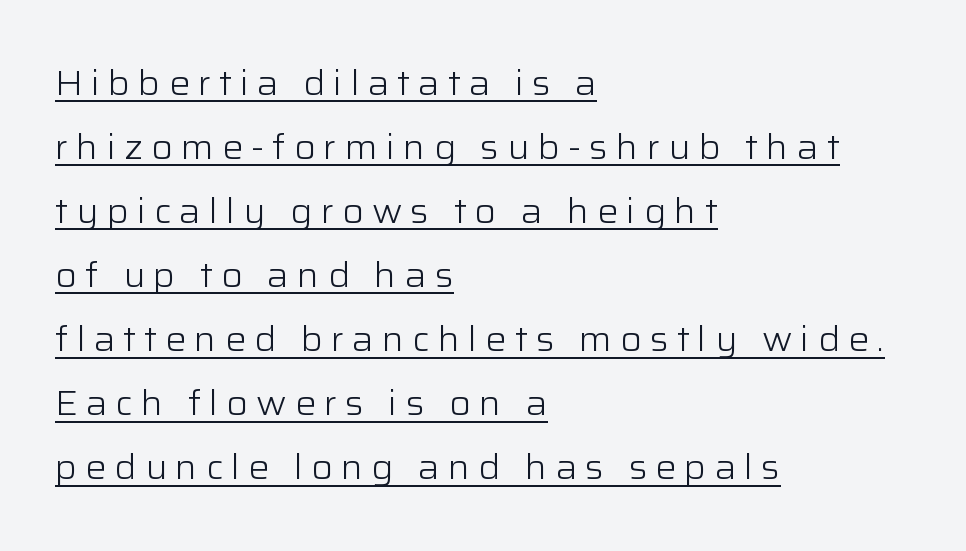
Q: Is the text bold? A: No.
Q: Is the text italic (slanted)? A: No, it is upright.
Q: Is the typeface a serif or a sans-serif typeface? A: Sans-serif.
Q: Is the text underlined? A: Yes.
Q: How is the paragraph aligned? A: Left-aligned.
Q: Is the spacing between letters normal or unusually wide? A: Unusually wide.
Q: Width (condensed, normal, or wide)? A: Normal.
Q: Stroke contrast? A: Low.
Q: x-height? A: Medium.
Q: Monospaced? A: No.
